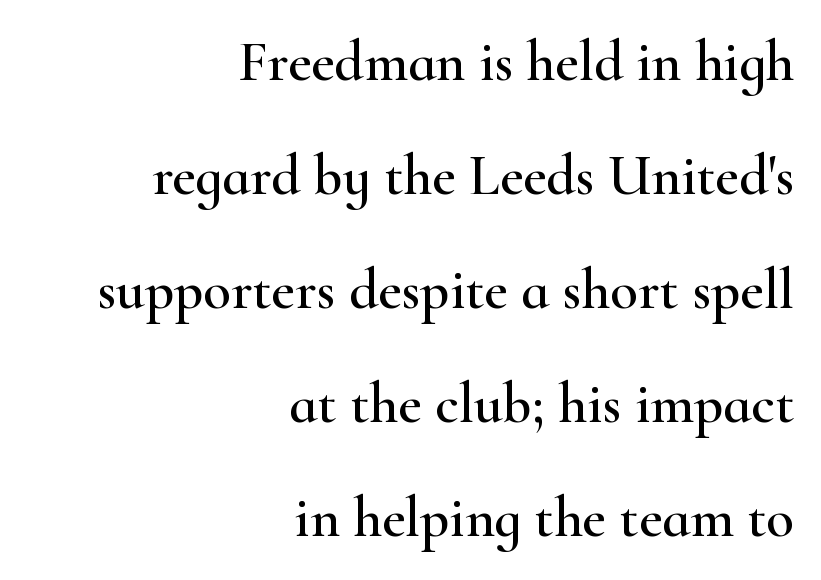
{"serif": "yes", "italic": "no", "width": "wide", "stroke_contrast": "high", "x_height": "small", "monospaced": "no", "underline": "no", "align": "right", "line_spacing": "loose", "line_spacing_ratio": 2.0, "letter_spacing": "normal", "letter_spacing_em": 0.0, "glyph_px": 57}
